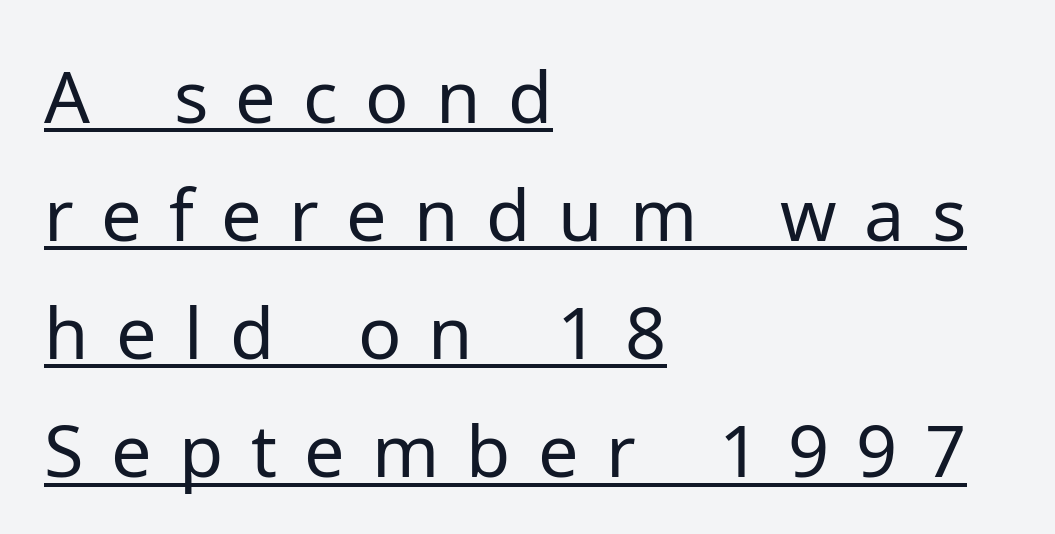
{"serif": "no", "italic": "no", "bold": "no", "weight": "regular", "width": "normal", "stroke_contrast": "low", "x_height": "medium", "monospaced": "no", "underline": "yes", "align": "left", "line_spacing": "normal", "line_spacing_ratio": 1.64, "letter_spacing": "wide", "letter_spacing_em": 0.38, "glyph_px": 72}
